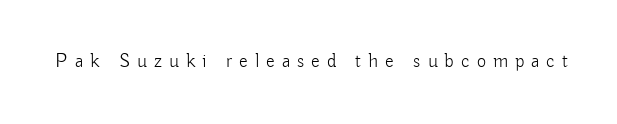
Q: Is the text bold? A: No.
Q: Is the text italic (slanted)? A: No, it is upright.
Q: Is the text underlined? A: No.
Q: Is the spacing between letters normal or unusually wide? A: Unusually wide.
